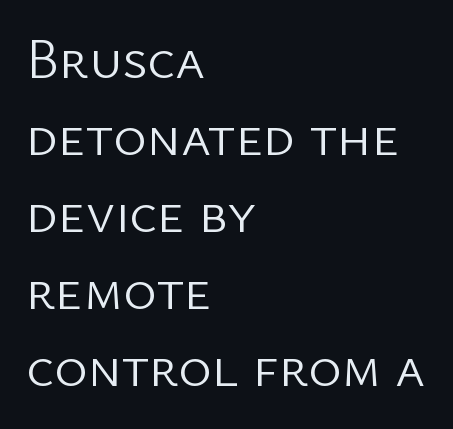
{"serif": "no", "italic": "no", "bold": "no", "weight": "light", "width": "normal", "stroke_contrast": "low", "x_height": "medium", "monospaced": "no", "underline": "no", "align": "left", "line_spacing": "normal", "line_spacing_ratio": 1.35, "letter_spacing": "normal", "letter_spacing_em": 0.0, "glyph_px": 57}
